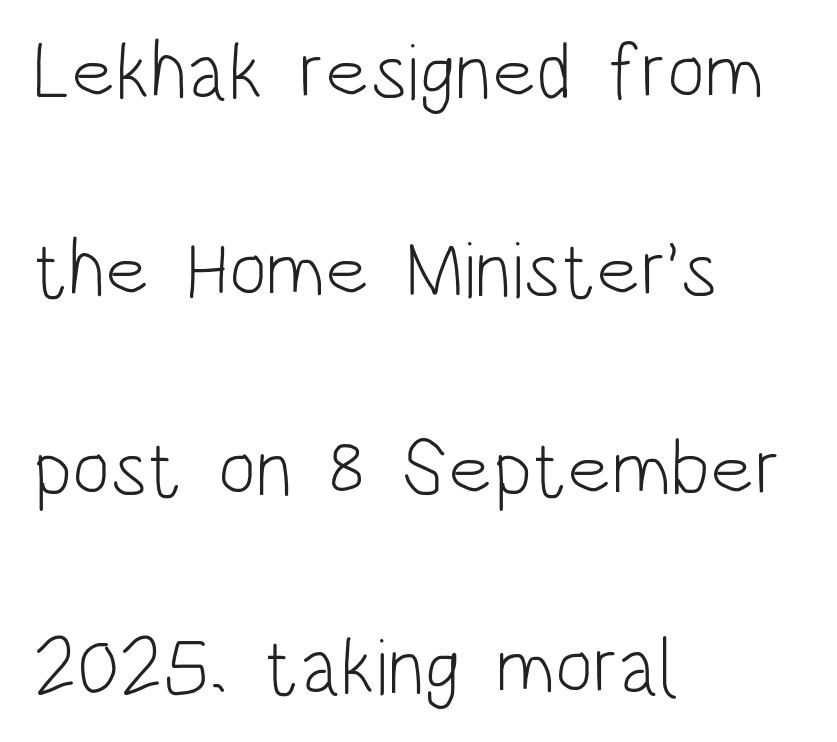
The image shows 80 px light, condensed sans-serif type, upright; set left-aligned, loose line spacing (2.48x), normal letter spacing, not underlined; low stroke contrast and a large x-height.
